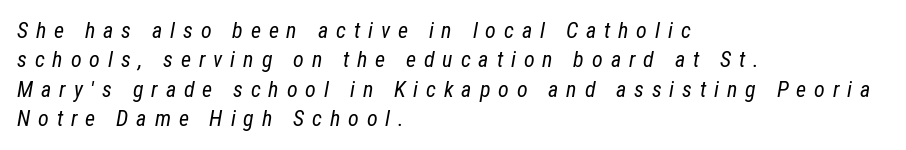
{"italic": "yes", "lean": "right", "slant_degrees": 12, "bold": "no", "underline": "no", "align": "left", "line_spacing": "normal", "line_spacing_ratio": 1.34, "letter_spacing": "wide", "letter_spacing_em": 0.36, "glyph_px": 22}
